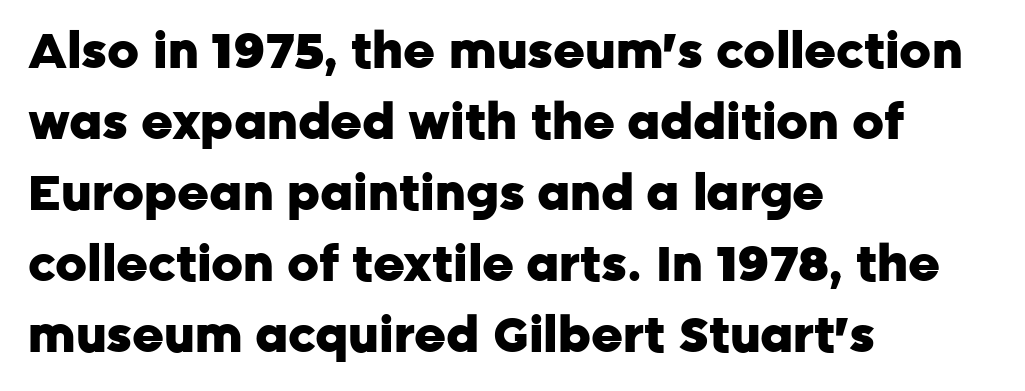
{"serif": "no", "italic": "no", "bold": "yes", "weight": "heavy", "width": "normal", "stroke_contrast": "low", "x_height": "medium", "monospaced": "no", "underline": "no", "align": "left", "line_spacing": "normal", "line_spacing_ratio": 1.45, "letter_spacing": "normal", "letter_spacing_em": 0.0, "glyph_px": 49}
